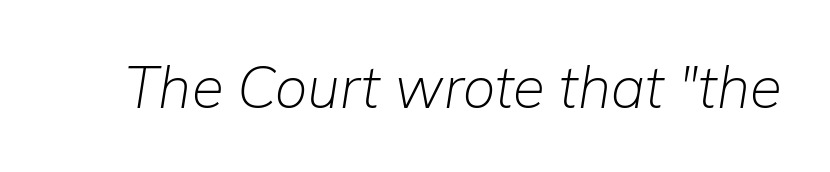
Compared with ordinary roman type, these characters are visibly tilted. Stem width sits at or under what a default text font uses. The passage shown is typed in a proportional face where columns would drift. The area under the type is left untouched. Tracking value appears to be zero — textbook default spacing.
